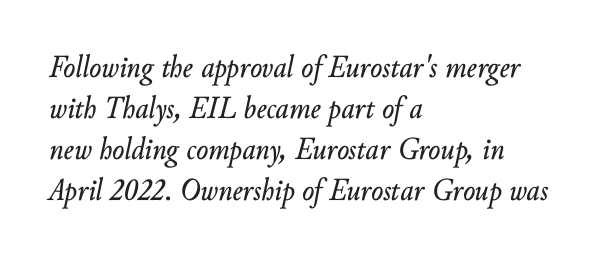
{"italic": "yes", "lean": "right", "slant_degrees": 10, "width": "normal", "stroke_contrast": "low", "x_height": "small", "monospaced": "no", "underline": "no", "align": "left", "line_spacing": "normal", "line_spacing_ratio": 1.28, "letter_spacing": "normal", "letter_spacing_em": 0.0, "glyph_px": 32}
